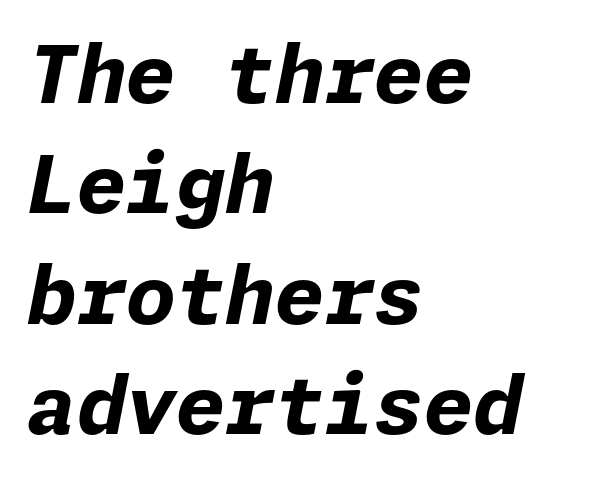
Horizontally, the lines are justified to the leading edge only. The horizontal fit of the characters is conventional and even. Students, this is bold: see how much ink each stroke carries. This rendering features lettering with no underline.
